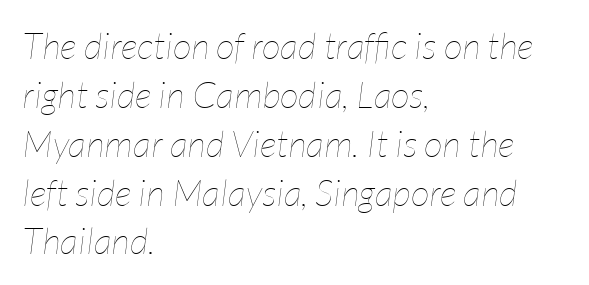
The image shows 37 px thin, condensed type, italic (leaning right); set left-aligned, normal line spacing (1.32x), normal letter spacing, not underlined; low stroke contrast and a medium x-height.
